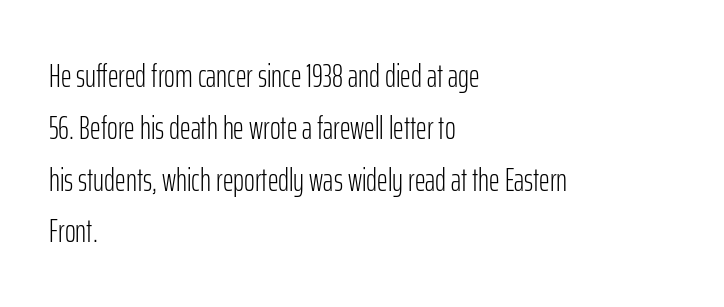
Q: Is the text bold? A: No.
Q: Is the text italic (slanted)? A: No, it is upright.
Q: Is the typeface a serif or a sans-serif typeface? A: Sans-serif.
Q: Is the text underlined? A: No.
Q: How is the paragraph aligned? A: Left-aligned.
Q: Is the spacing between letters normal or unusually wide? A: Normal.
Q: Is the spacing between lines tight, normal or loose? A: Normal.
Q: Width (condensed, normal, or wide)? A: Condensed.
Q: Stroke contrast? A: Low.
Q: x-height? A: Medium.
Q: Monospaced? A: No.
